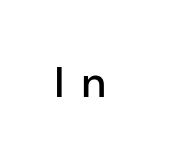
The image shows 43 px semibold sans-serif type, upright; set unusually wide letter spacing (+0.38 em), not underlined; low stroke contrast and a medium x-height.
